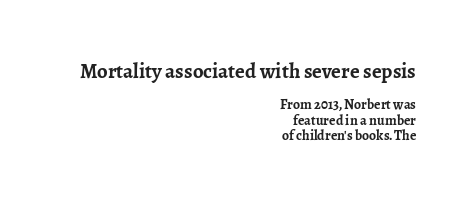
Q: Is the text bold? A: Yes.
Q: Is the text italic (slanted)? A: No, it is upright.
Q: Is the text underlined? A: No.
Q: How is the paragraph aligned? A: Right-aligned.
Q: Is the spacing between letters normal or unusually wide? A: Normal.
Q: Is the spacing between lines tight, normal or loose? A: Tight.
Q: Which block of text is set in a larger size, the first (top) or the second (bottom)? A: The first (top) one.
